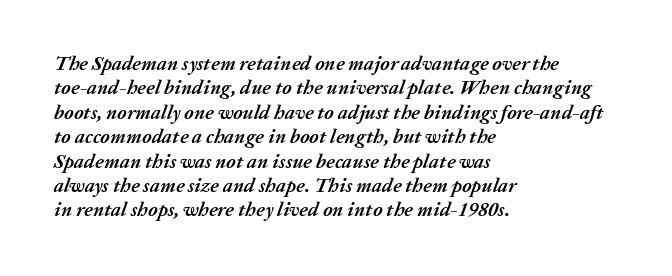
Bold? Absolutely — the strokes are thick and heavy. Caption: standard tracking, unaltered. These lines were composed using italics. The words here are not underlined. The passage is arranged the way most books set body copy — flush left.
